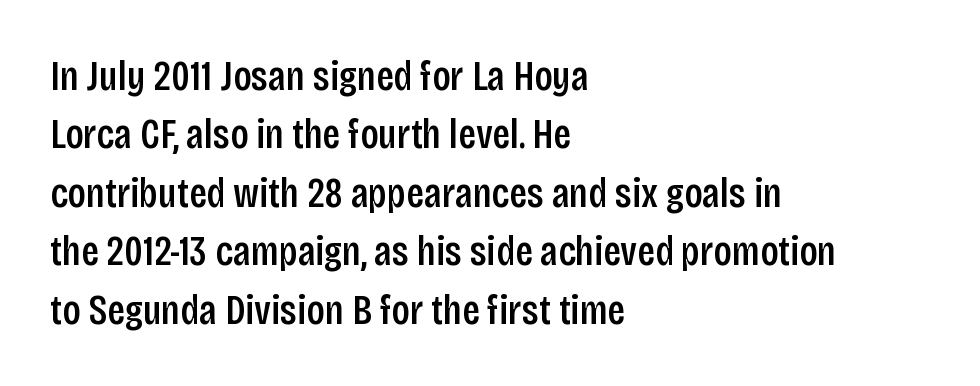
Q: Is the text bold? A: Semi-bold.
Q: Is the text italic (slanted)? A: No, it is upright.
Q: Is the typeface a serif or a sans-serif typeface? A: Sans-serif.
Q: Is the text underlined? A: No.
Q: How is the paragraph aligned? A: Left-aligned.
Q: Is the spacing between letters normal or unusually wide? A: Normal.
Q: Is the spacing between lines tight, normal or loose? A: Normal.
Q: Width (condensed, normal, or wide)? A: Condensed.
Q: Stroke contrast? A: Low.
Q: x-height? A: Large.
Q: Monospaced? A: No.
